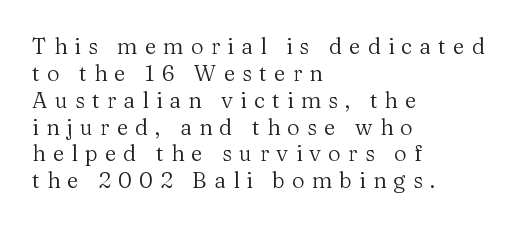
What stands out about the letter spacing? Its width — letters are far apart. Line beginnings align vertically; line endings do not. A typesetter would mark this as roman, not italic. No chunkiness to these letters — they're not bold. Just letters on the line, the space beneath them empty.
